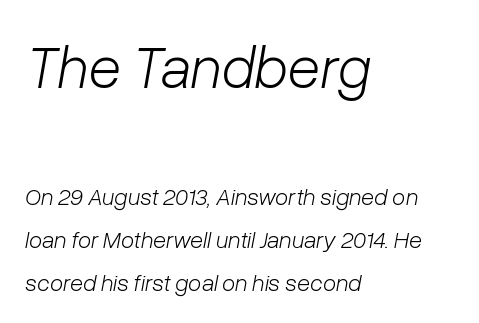
The image shows 60 px light type, italic (leaning right); set left-aligned, line spacing 1.79x, normal letter spacing, not underlined; the first (top) block is 2.5x larger; low stroke contrast and a medium x-height.
